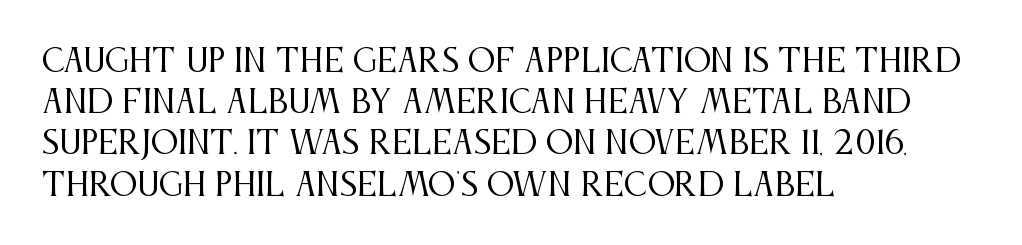
Q: Is the text bold? A: No.
Q: Is the text italic (slanted)? A: No, it is upright.
Q: Is the typeface a serif or a sans-serif typeface? A: Serif.
Q: Is the text underlined? A: No.
Q: How is the paragraph aligned? A: Left-aligned.
Q: Is the spacing between letters normal or unusually wide? A: Normal.
Q: Is the spacing between lines tight, normal or loose? A: Normal.
Q: Width (condensed, normal, or wide)? A: Condensed.
Q: Stroke contrast? A: Medium.
Q: x-height? A: Large.
Q: Monospaced? A: No.
